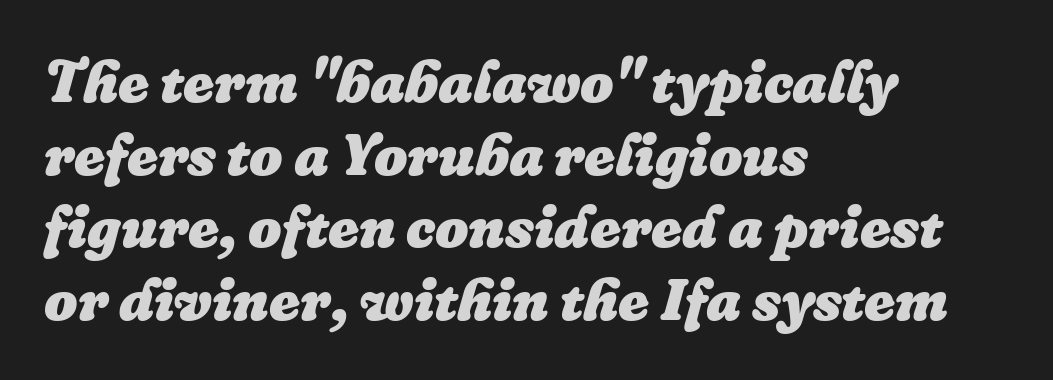
{"italic": "yes", "lean": "right", "slant_degrees": 16, "bold": "yes", "weight": "heavy", "width": "normal", "stroke_contrast": "low", "x_height": "medium", "monospaced": "no", "underline": "no", "align": "left", "line_spacing_ratio": 1.23, "letter_spacing": "normal", "letter_spacing_em": 0.0, "glyph_px": 59}
